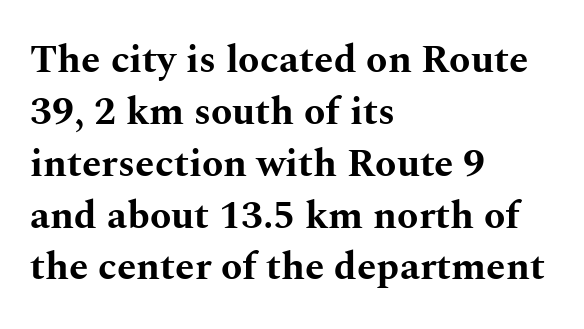
The image shows 39 px bold, wide serif type, upright; set left-aligned, normal line spacing (1.33x), normal letter spacing, not underlined; medium stroke contrast and a medium x-height.
